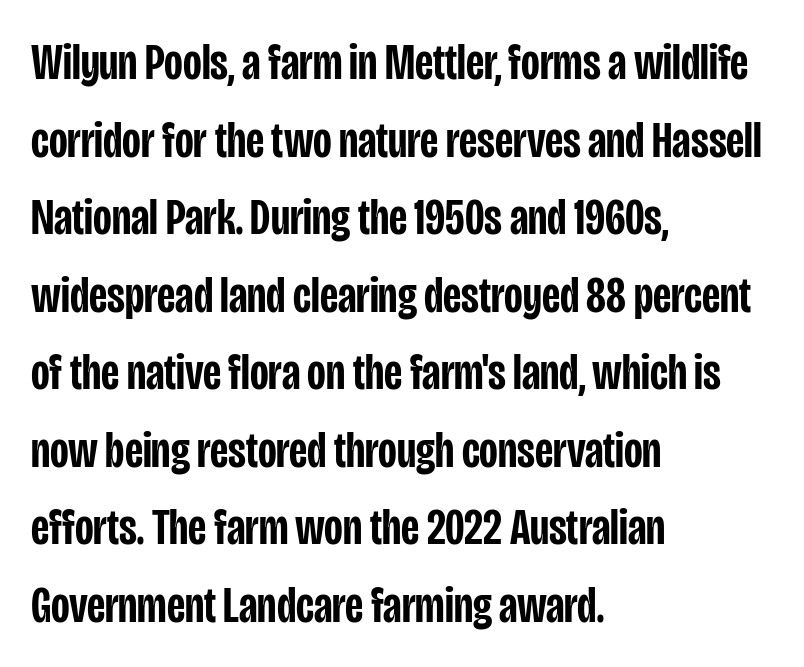
{"serif": "no", "italic": "no", "bold": "semi", "weight": "semibold", "width": "condensed", "stroke_contrast": "low", "x_height": "large", "monospaced": "no", "underline": "no", "align": "left", "line_spacing": "normal", "line_spacing_ratio": 1.52, "letter_spacing": "normal", "letter_spacing_em": 0.0, "glyph_px": 51}
